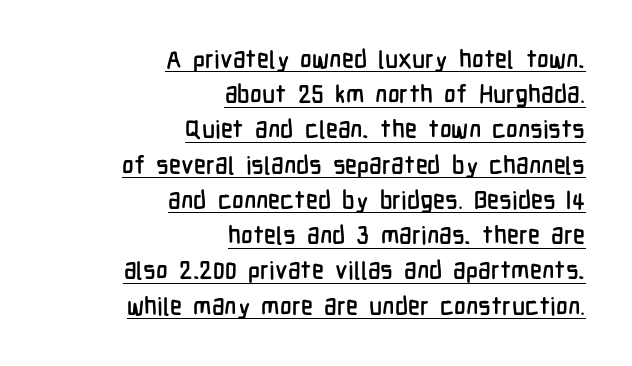
Q: Is the text italic (slanted)? A: No, it is upright.
Q: Is the text underlined? A: Yes.
Q: How is the paragraph aligned? A: Right-aligned.
Q: Is the spacing between letters normal or unusually wide? A: Normal.
Q: Is the spacing between lines tight, normal or loose? A: Normal.
